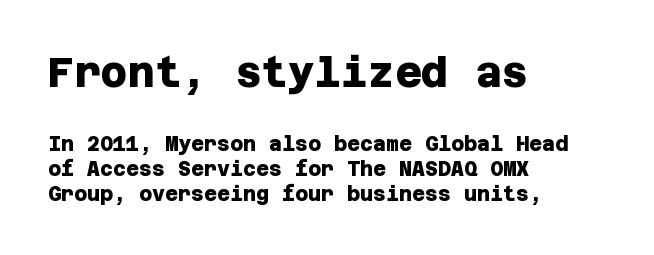
The image shows 41 px heavy sans-serif type; set left-aligned, normal line spacing (1.25x), normal letter spacing, not underlined; the first (top) block is 2.05x larger; low stroke contrast and a large x-height.
